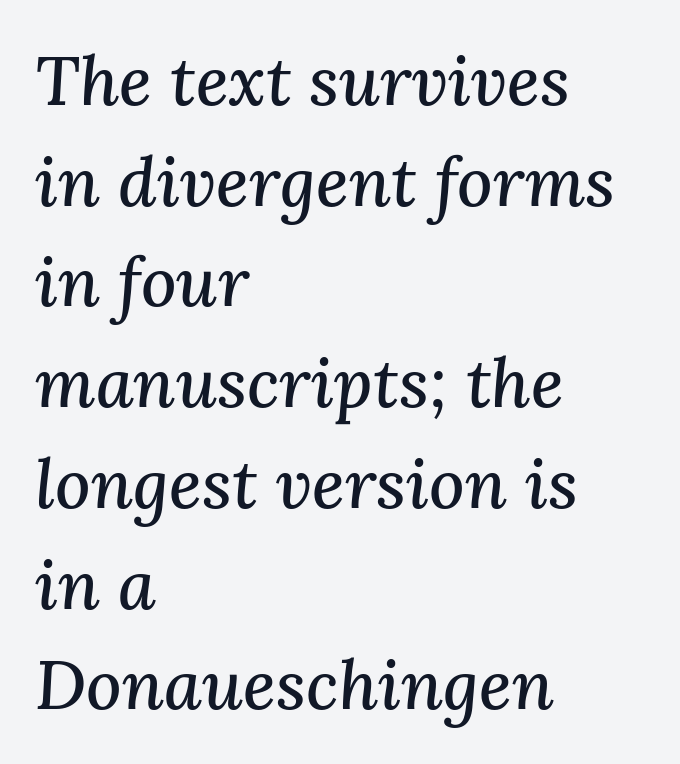
{"serif": "yes", "italic": "yes", "lean": "right", "slant_degrees": 3, "width": "normal", "stroke_contrast": "medium", "x_height": "medium", "monospaced": "no", "underline": "no", "align": "left", "line_spacing": "normal", "line_spacing_ratio": 1.46, "letter_spacing": "normal", "letter_spacing_em": 0.0, "glyph_px": 69}
